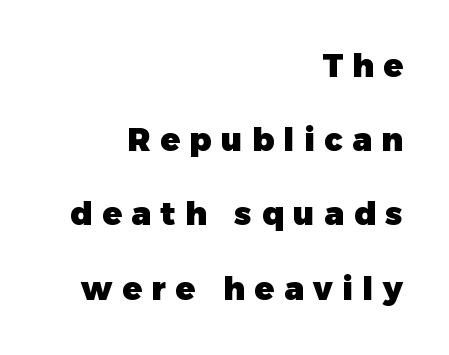
The typeface chosen for these lines omits serifs. The rendering uses natural spacing where letterforms have individual widths. Descender tails drop into unmarked territory. Display-style spreading of the glyphs; the letterfit is very open. You could fit nearly another row in the gap between these rows.
